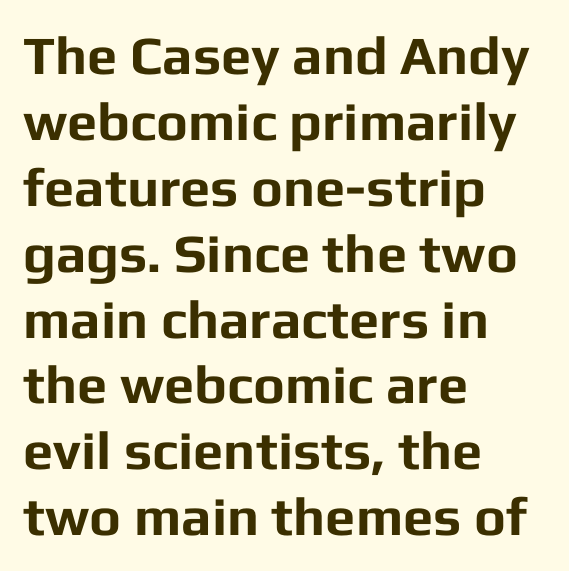
The image shows 54 px bold sans-serif type, upright; set left-aligned, line spacing 1.22x, normal letter spacing, not underlined; low stroke contrast and a medium x-height.
